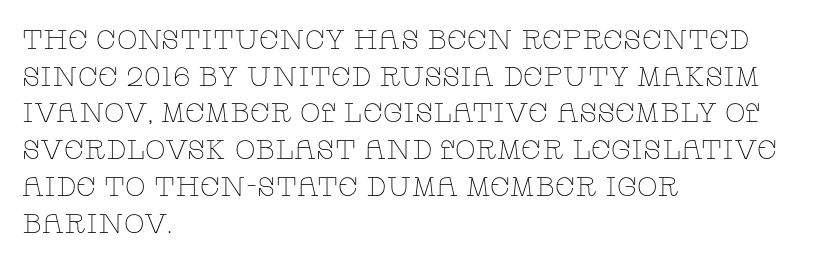
{"italic": "no", "bold": "no", "underline": "no", "align": "left", "line_spacing": "normal", "line_spacing_ratio": 1.36, "letter_spacing": "normal", "letter_spacing_em": 0.0, "glyph_px": 27}
